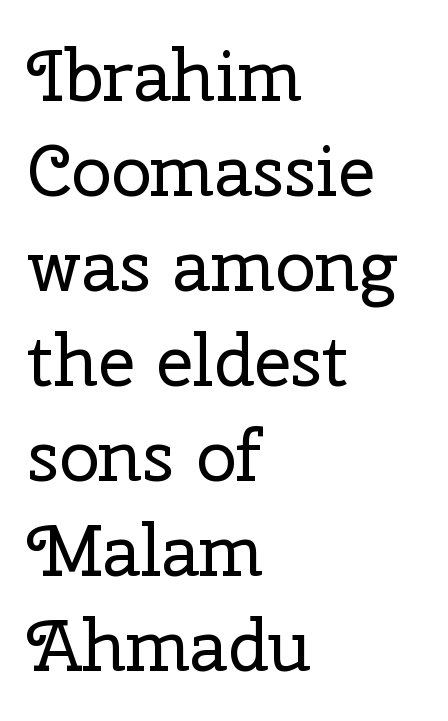
The image shows 72 px regular-weight serif type, upright; set left-aligned, normal line spacing (1.32x), normal letter spacing, not underlined; low stroke contrast and a medium x-height.
